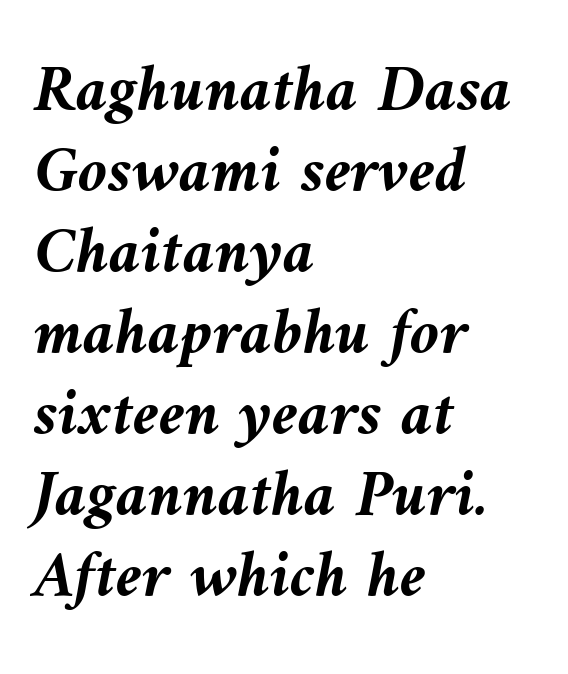
The image shows 67 px semibold type, italic (leaning left); set left-aligned, line spacing 1.21x, normal letter spacing, not underlined; medium stroke contrast and a medium x-height.
